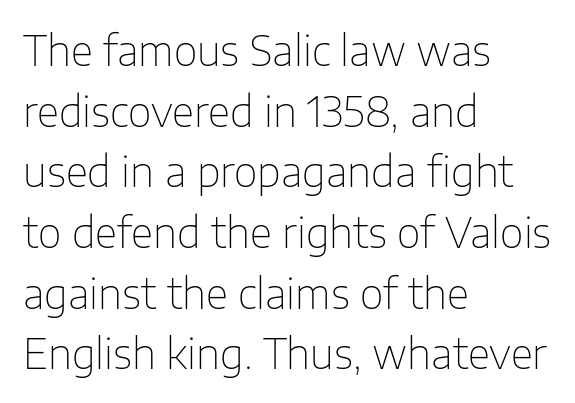
The image shows 41 px thin sans-serif type, upright; set left-aligned, normal line spacing (1.48x), normal letter spacing, not underlined; low stroke contrast and a medium x-height.
